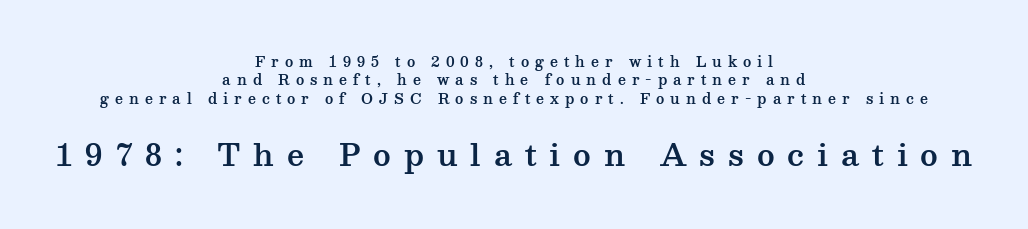
Q: Is the text italic (slanted)? A: No, it is upright.
Q: Is the typeface a serif or a sans-serif typeface? A: Serif.
Q: Is the text underlined? A: No.
Q: How is the paragraph aligned? A: Centered.
Q: Is the spacing between letters normal or unusually wide? A: Unusually wide.
Q: Is the spacing between lines tight, normal or loose? A: Normal.
Q: Which block of text is set in a larger size, the first (top) or the second (bottom)? A: The second (bottom) one.
Q: Width (condensed, normal, or wide)? A: Wide.
Q: Stroke contrast? A: Medium.
Q: x-height? A: Medium.
Q: Monospaced? A: No.
